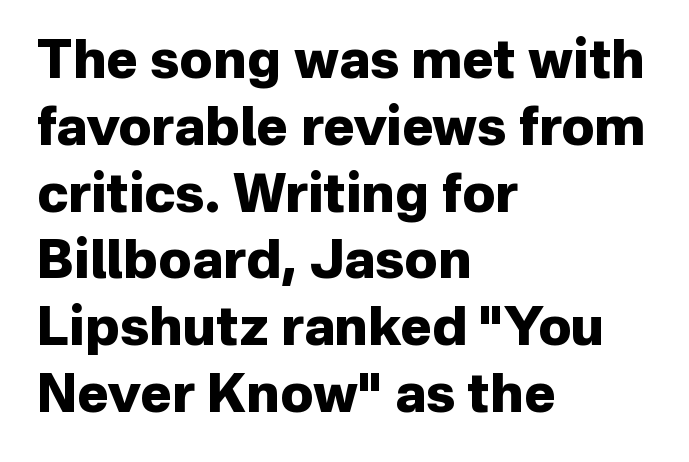
{"serif": "no", "italic": "no", "bold": "yes", "weight": "heavy", "width": "normal", "stroke_contrast": "low", "x_height": "medium", "monospaced": "no", "underline": "no", "align": "left", "line_spacing": "normal", "line_spacing_ratio": 1.26, "letter_spacing": "normal", "letter_spacing_em": 0.0, "glyph_px": 53}
